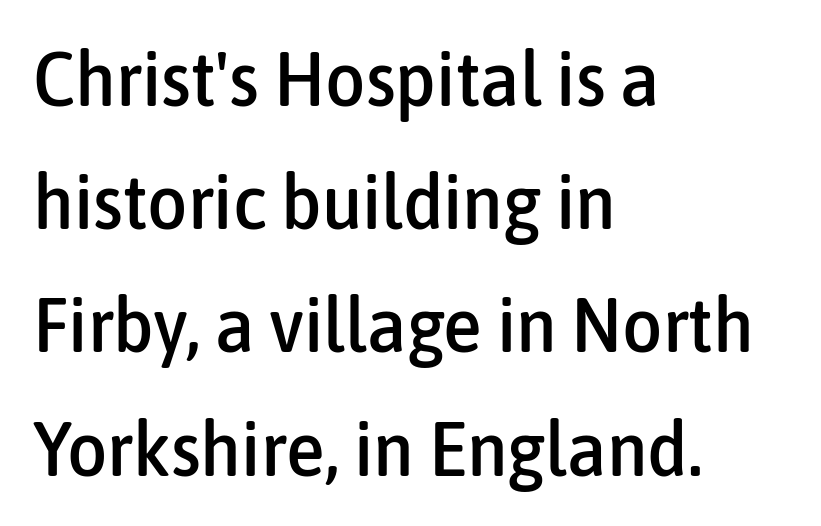
Letterform terminals end flat and unadorned throughout the passage. The letters advance in unequal steps, a hallmark of proportional type. What's the leading like? Ordinary, nothing unusual. Caption: standard tracking, unaltered. Lines of text with bare space underneath. Teacher's note: observe the even left margin — that is flush-left alignment.
